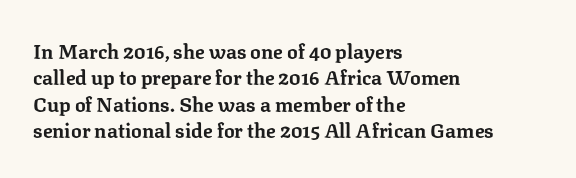
{"italic": "no", "bold": "yes", "underline": "no", "align": "left", "line_spacing": "normal", "line_spacing_ratio": 1.32, "letter_spacing": "normal", "letter_spacing_em": 0.0, "glyph_px": 20}
